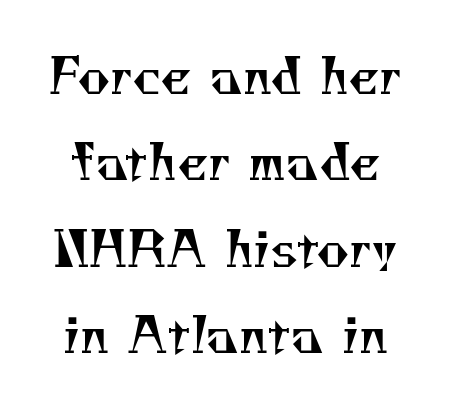
{"serif": "yes", "bold": "no", "weight": "regular", "width": "normal", "stroke_contrast": "medium", "x_height": "small", "monospaced": "no", "underline": "no", "line_spacing_ratio": 1.73, "letter_spacing": "normal", "letter_spacing_em": 0.0, "glyph_px": 50}
